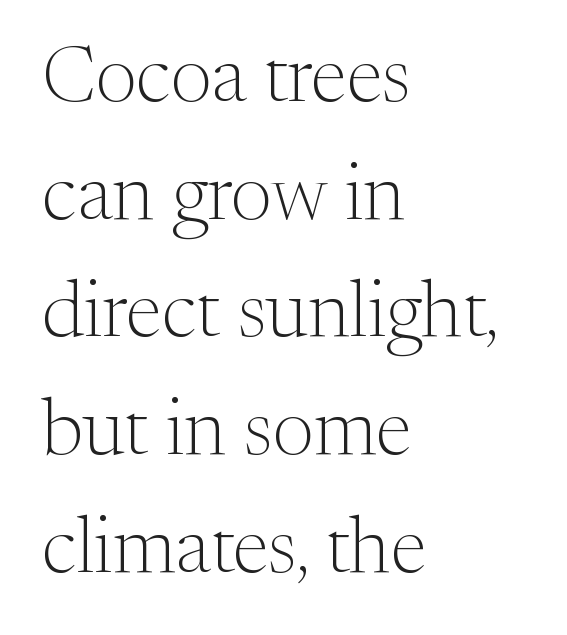
{"serif": "yes", "italic": "no", "bold": "no", "weight": "light", "width": "normal", "stroke_contrast": "medium", "x_height": "medium", "monospaced": "no", "underline": "no", "align": "left", "line_spacing": "normal", "line_spacing_ratio": 1.49, "letter_spacing": "normal", "letter_spacing_em": 0.0, "glyph_px": 79}
